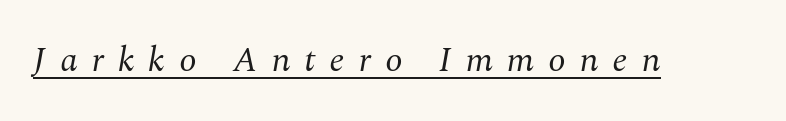
Q: Is the text bold? A: No.
Q: Is the text italic (slanted)? A: Yes, it leans right by about 10 degrees.
Q: Is the typeface a serif or a sans-serif typeface? A: Serif.
Q: Is the text underlined? A: Yes.
Q: Is the spacing between letters normal or unusually wide? A: Unusually wide.
Q: Width (condensed, normal, or wide)? A: Normal.
Q: Stroke contrast? A: Medium.
Q: x-height? A: Medium.
Q: Monospaced? A: No.
